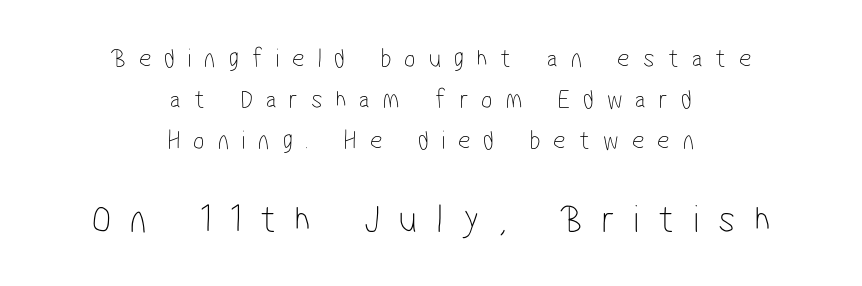
Rule under the text: the space is simply empty. Look at the glyph heights: the lower group is clearly the bigger setting. Short and long lines alike share a common midpoint. The letterforms sit at book weight or below. The passage shown stacks its lines at a standard gap.
